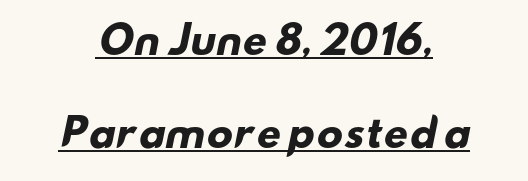
{"serif": "no", "bold": "yes", "weight": "heavy", "width": "wide", "stroke_contrast": "low", "x_height": "small", "monospaced": "no", "underline": "yes", "align": "center", "line_spacing": "loose", "line_spacing_ratio": 2.46, "letter_spacing": "normal", "letter_spacing_em": 0.0, "glyph_px": 38}
